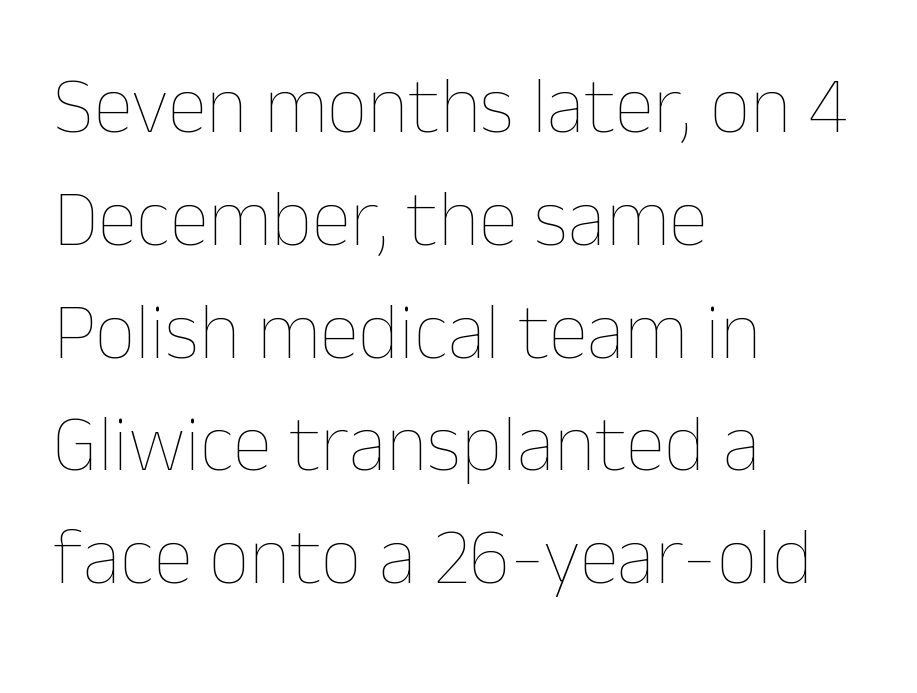
The image shows 80 px thin type, upright; set left-aligned, normal line spacing (1.41x), normal letter spacing, not underlined; low stroke contrast and a medium x-height.
